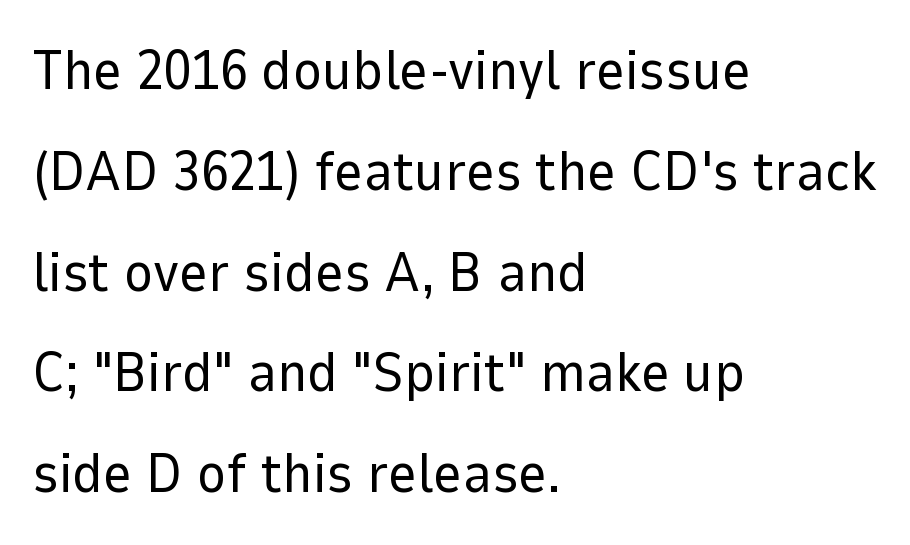
Here the designer chose a conventional face with non-uniform glyph widths. Descenders hang freely into open space. A student would call this left alignment; a typographer would say flush left, rag right. When letters stand straight like this, we call the style roman or upright. The typeface has the unassuming heft of standard copy or less.
